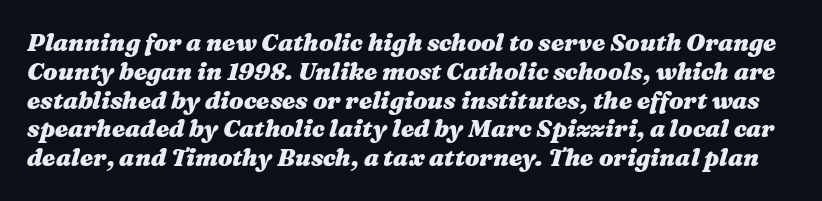
Each row of text sits above clean, open space. No extra tracking has been applied to these lines. Characters are canted at an angle relative to the baseline's perpendicular. Pretty heavy lettering here — definitely bold.
